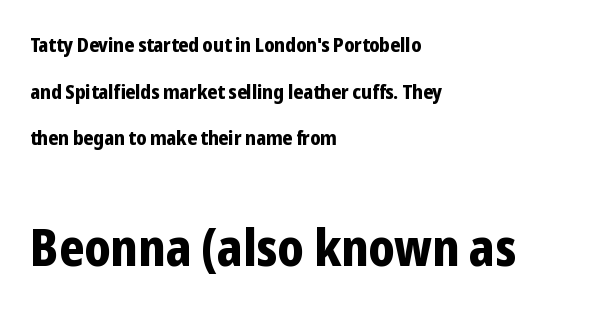
{"serif": "no", "italic": "no", "bold": "yes", "weight": "bold", "width": "condensed", "stroke_contrast": "low", "x_height": "medium", "monospaced": "no", "underline": "no", "align": "left", "line_spacing": "loose", "line_spacing_ratio": 2.33, "letter_spacing": "normal", "letter_spacing_em": 0.0, "larger_block": "second", "size_ratio": 2.55, "glyph_px": 51}
